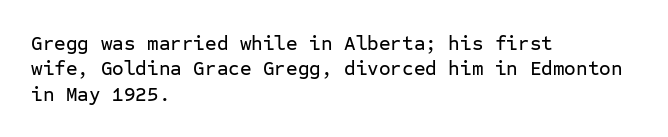
Q: Is the text italic (slanted)? A: No, it is upright.
Q: Is the text underlined? A: No.
Q: How is the paragraph aligned? A: Left-aligned.
Q: Is the spacing between letters normal or unusually wide? A: Normal.
Q: Is the spacing between lines tight, normal or loose? A: Normal.
